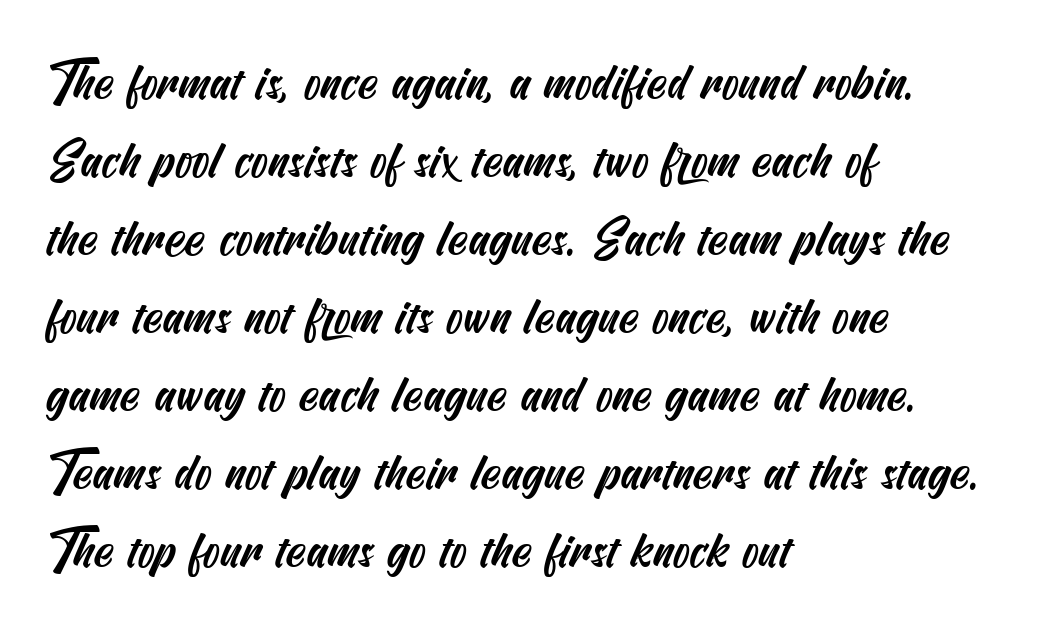
Visually the block forms a straight wall on the left and a jagged coastline on the right. You could call the tracking neutral — neither tight nor loose. Beneath every word, the page is bare. The passage shown is typeset with a sans-serif family. The designer left line spacing at the default.
